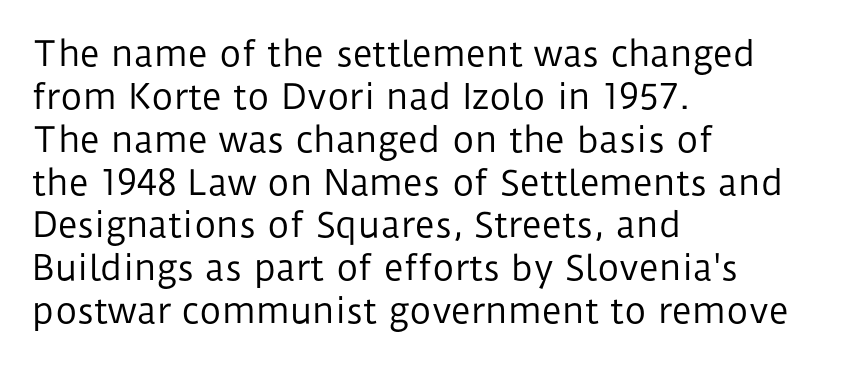
The image shows 34 px regular-weight sans-serif type, upright; set left-aligned, normal line spacing (1.26x), normal letter spacing, not underlined; low stroke contrast and a medium x-height.
